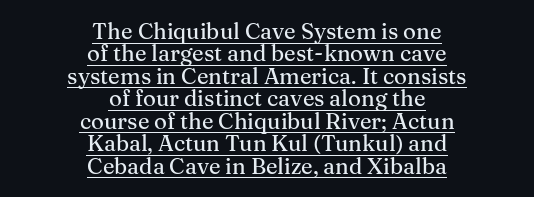
{"italic": "no", "underline": "yes", "align": "center", "line_spacing": "tight", "line_spacing_ratio": 1.02, "letter_spacing": "normal", "letter_spacing_em": 0.0, "glyph_px": 22}
